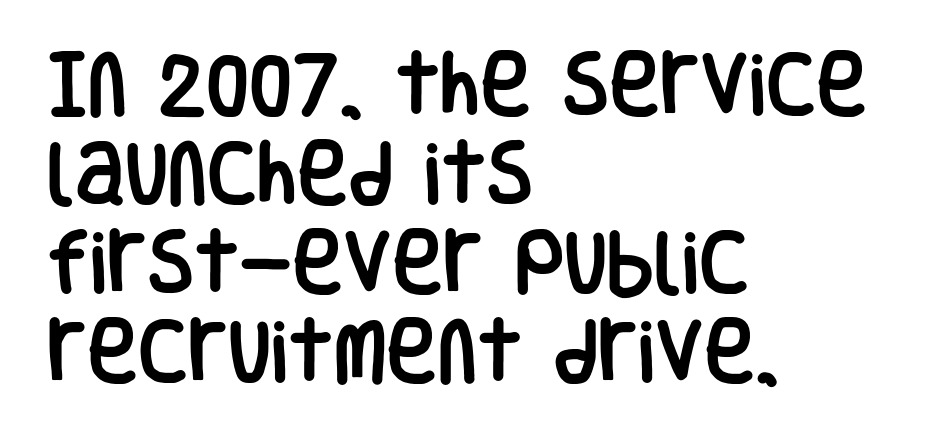
Type without underlining. This sample uses plain, unmodified letter spacing. The glyphs in this specimen are sans serif. Every character sits straight up, as roman type does.
